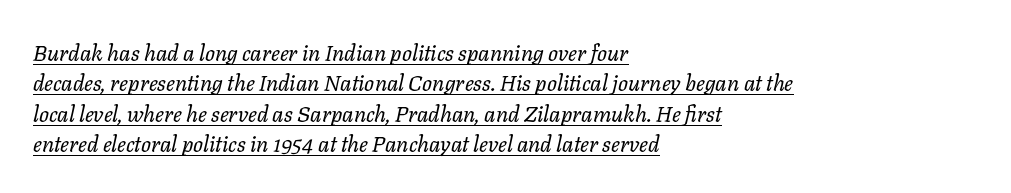
Would a proofreader flag this as italicized? Yes. Students, observe: this is what conventionally led text looks like. The passage shown has conventional tracking throughout. This sample carries an underscore along the baseline area.
